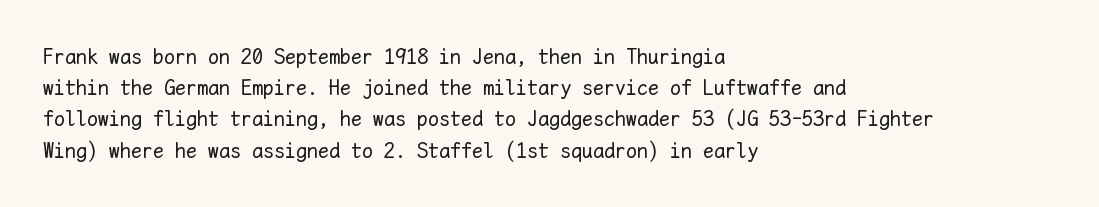
Every row of glyphs begins at an identical x-position on the left. The typesetting does not lean heavy: it is not bold. One glance says typical: line gaps are just what's usual. Underlining? Definitely not there.
